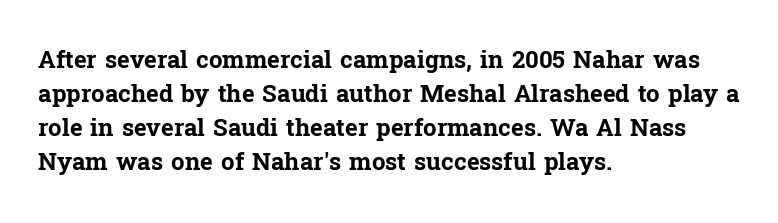
Q: Is the text bold? A: Yes.
Q: Is the text italic (slanted)? A: No, it is upright.
Q: Is the text underlined? A: No.
Q: How is the paragraph aligned? A: Left-aligned.
Q: Is the spacing between letters normal or unusually wide? A: Normal.
Q: Is the spacing between lines tight, normal or loose? A: Normal.
